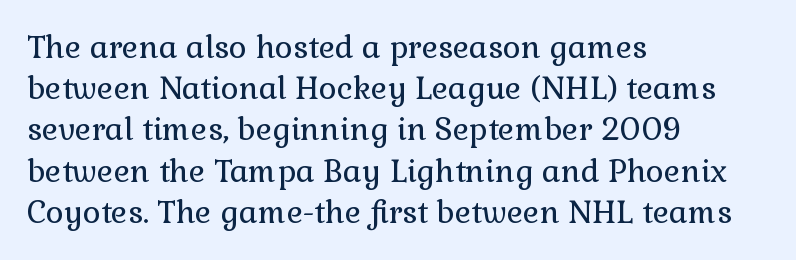
Note the varied advance widths — an 'i' is clearly narrower than an 'm'. Rendered with straight, roman letterforms. This block has exactly the height ordinary leading produces. A serif font was chosen for this passage. No extra tracking has been applied to these lines. Beneath every word, the page is bare.
